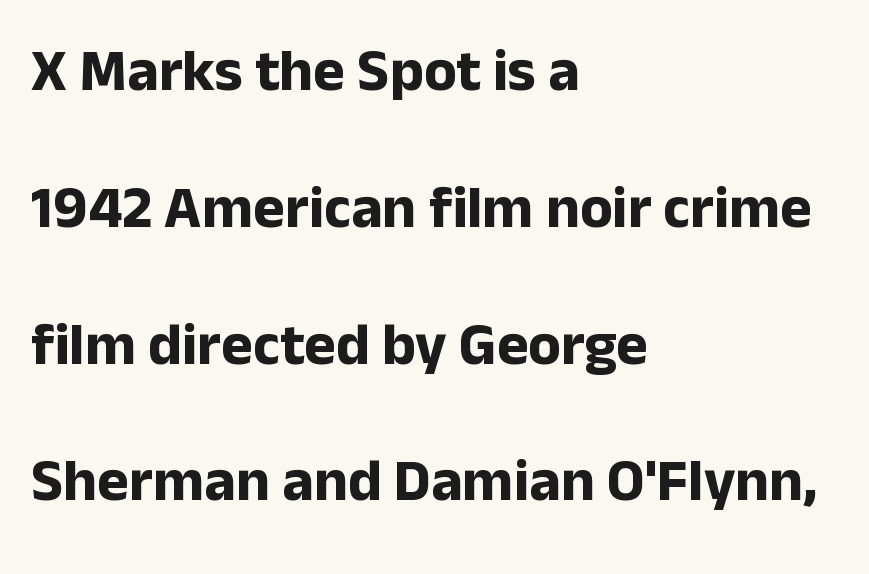
The image shows 60 px bold sans-serif type, upright; set left-aligned, loose line spacing (2.28x), normal letter spacing, not underlined; low stroke contrast and a medium x-height.
